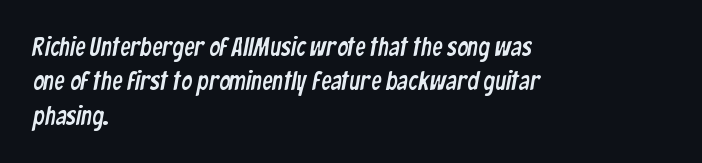
Q: Is the text underlined? A: No.
Q: How is the paragraph aligned? A: Left-aligned.
Q: Is the spacing between letters normal or unusually wide? A: Normal.
Q: Is the spacing between lines tight, normal or loose? A: Normal.
